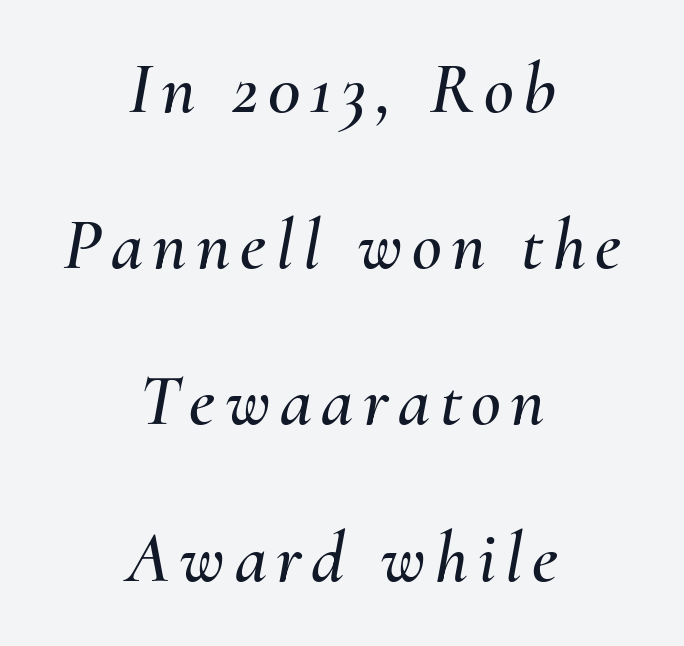
Q: Is the text italic (slanted)? A: Yes, it leans right by about 10 degrees.
Q: Is the text underlined? A: No.
Q: How is the paragraph aligned? A: Centered.
Q: Is the spacing between lines tight, normal or loose? A: Loose.
Q: Width (condensed, normal, or wide)? A: Normal.
Q: Stroke contrast? A: Medium.
Q: x-height? A: Small.
Q: Monospaced? A: No.
